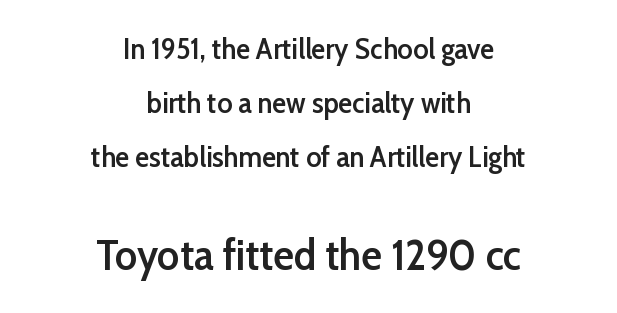
The face used here is rendered with its standard letterfit. Type size steps up from the first block to the second. Stroke terminals: plain, sans-serif. Here the designer chose a conventional face with non-uniform glyph widths. Decoration check: the copy has no underline.
